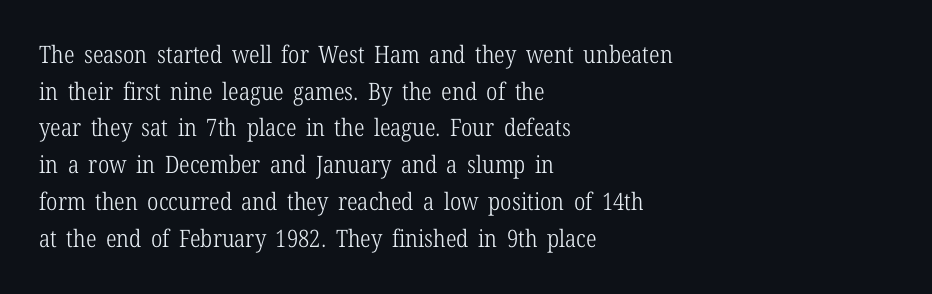
The image shows 24 px text type, upright; set left-aligned, normal line spacing (1.53x), normal letter spacing, not underlined.
